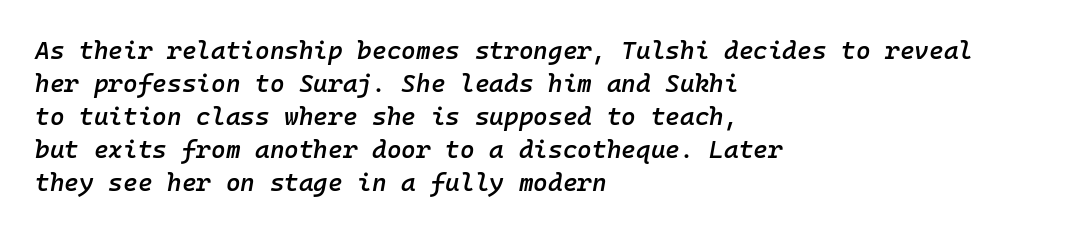
{"italic": "yes", "lean": "right", "slant_degrees": 10, "bold": "semi", "underline": "no", "align": "left", "line_spacing": "normal", "line_spacing_ratio": 1.32, "letter_spacing": "normal", "letter_spacing_em": 0.0, "glyph_px": 25}
